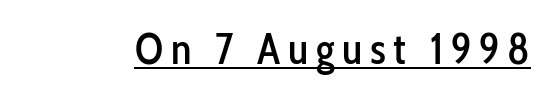
Q: Is the text italic (slanted)? A: No, it is upright.
Q: Is the typeface a serif or a sans-serif typeface? A: Sans-serif.
Q: Is the text underlined? A: Yes.
Q: Width (condensed, normal, or wide)? A: Condensed.
Q: Stroke contrast? A: Low.
Q: x-height? A: Medium.
Q: Monospaced? A: No.
